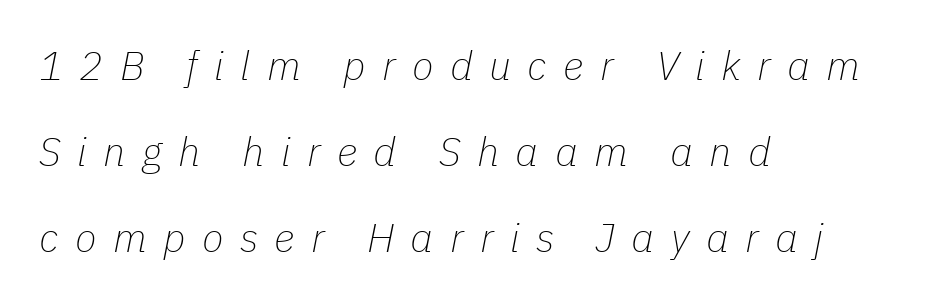
Q: Is the text bold? A: No.
Q: Is the text italic (slanted)? A: Yes, it leans right by about 11 degrees.
Q: Is the text underlined? A: No.
Q: How is the paragraph aligned? A: Left-aligned.
Q: Is the spacing between letters normal or unusually wide? A: Unusually wide.
Q: Is the spacing between lines tight, normal or loose? A: Loose.
Q: Width (condensed, normal, or wide)? A: Normal.
Q: Stroke contrast? A: Low.
Q: x-height? A: Medium.
Q: Monospaced? A: No.
